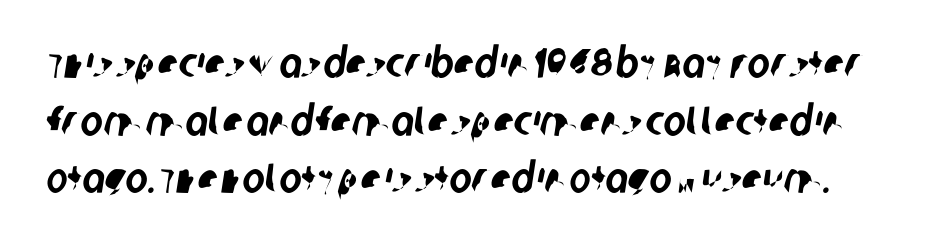
Does extra space separate the letters? No, they use regular spacing. Decoration check: the copy has no underline. Note: no serifs on the glyphs. One glance says typical: line gaps are just what's usual. Here the designer chose a conventional face with non-uniform glyph widths.
